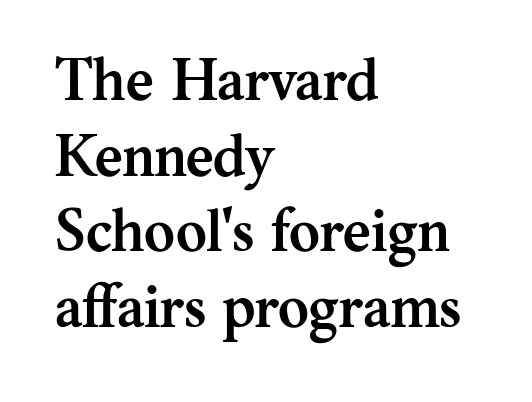
The image shows 59 px semibold serif type, upright; set left-aligned, normal line spacing (1.28x), normal letter spacing, not underlined; medium stroke contrast and a medium x-height.
